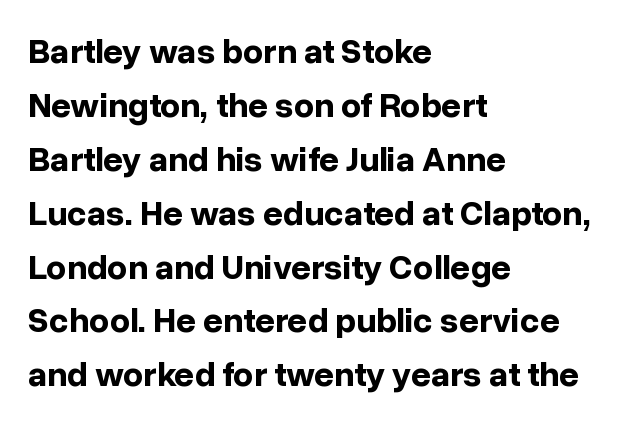
{"serif": "no", "italic": "no", "bold": "yes", "weight": "bold", "width": "normal", "stroke_contrast": "low", "x_height": "medium", "monospaced": "no", "underline": "no", "align": "left", "line_spacing": "normal", "line_spacing_ratio": 1.54, "letter_spacing": "normal", "letter_spacing_em": 0.0, "glyph_px": 35}
